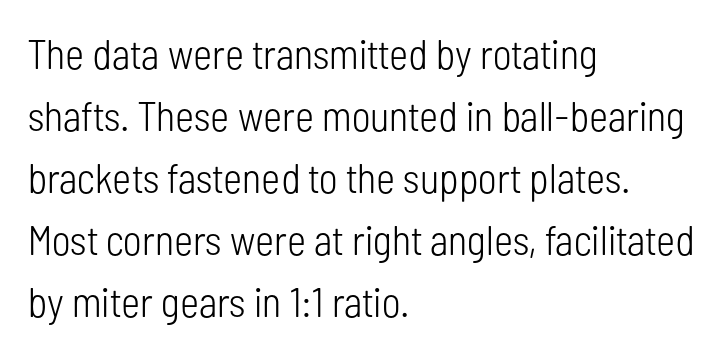
Q: Is the text bold? A: No.
Q: Is the text italic (slanted)? A: No, it is upright.
Q: Is the typeface a serif or a sans-serif typeface? A: Sans-serif.
Q: Is the text underlined? A: No.
Q: How is the paragraph aligned? A: Left-aligned.
Q: Is the spacing between letters normal or unusually wide? A: Normal.
Q: Is the spacing between lines tight, normal or loose? A: Normal.
Q: Width (condensed, normal, or wide)? A: Condensed.
Q: Stroke contrast? A: Low.
Q: x-height? A: Medium.
Q: Monospaced? A: No.
